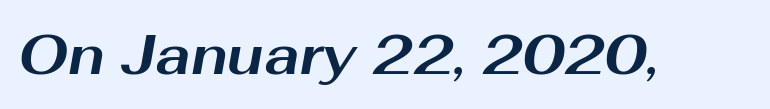
{"italic": "yes", "lean": "right", "slant_degrees": 10, "bold": "yes", "weight": "bold", "width": "wide", "stroke_contrast": "medium", "x_height": "medium", "monospaced": "no", "underline": "no", "letter_spacing": "normal", "letter_spacing_em": 0.0, "glyph_px": 55}
